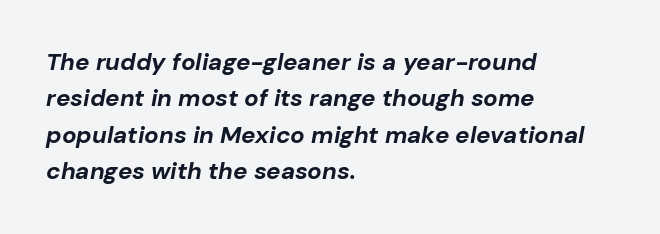
Reading down the block, your eye returns to a fixed left position each line. Regarding leading, the lines here are spaced in the standard way. Characters are canted at an angle relative to the baseline's perpendicular. Weight check: bold — yes, fully.
